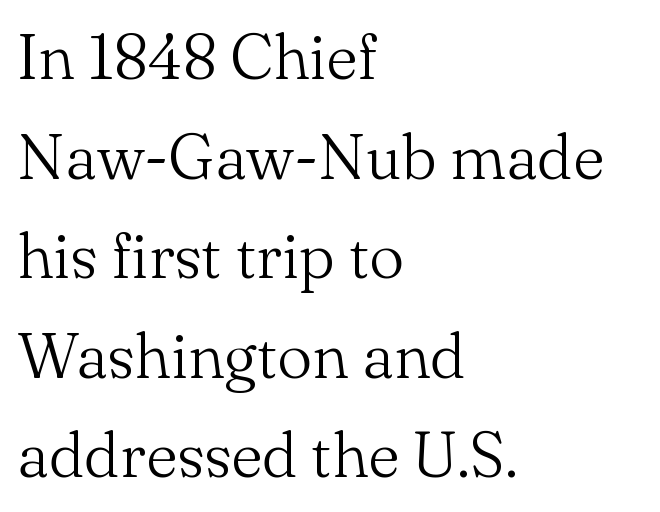
Q: Is the text bold? A: No.
Q: Is the text italic (slanted)? A: No, it is upright.
Q: Is the typeface a serif or a sans-serif typeface? A: Serif.
Q: Is the text underlined? A: No.
Q: How is the paragraph aligned? A: Left-aligned.
Q: Is the spacing between letters normal or unusually wide? A: Normal.
Q: Is the spacing between lines tight, normal or loose? A: Normal.
Q: Width (condensed, normal, or wide)? A: Normal.
Q: Stroke contrast? A: Medium.
Q: x-height? A: Small.
Q: Monospaced? A: No.
